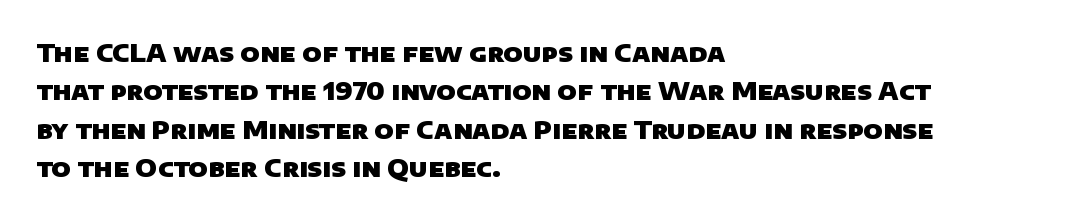
The ragged edge is on the right, which tells us the setting is flush left. A clean baseline with only descenders dipping below it. What weight is shown? A full bold with thick strokes. How are the letters spaced? Ordinarily, with no added tracking.
